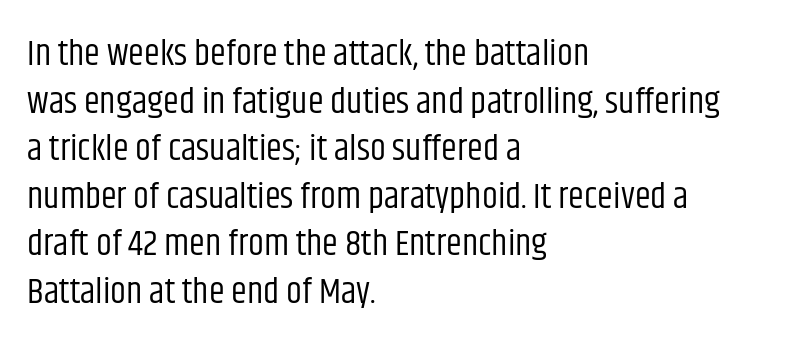
Q: Is the text bold? A: No.
Q: Is the text italic (slanted)? A: No, it is upright.
Q: Is the typeface a serif or a sans-serif typeface? A: Sans-serif.
Q: Is the text underlined? A: No.
Q: How is the paragraph aligned? A: Left-aligned.
Q: Is the spacing between letters normal or unusually wide? A: Normal.
Q: Is the spacing between lines tight, normal or loose? A: Normal.
Q: Width (condensed, normal, or wide)? A: Condensed.
Q: Stroke contrast? A: Low.
Q: x-height? A: Large.
Q: Monospaced? A: No.
